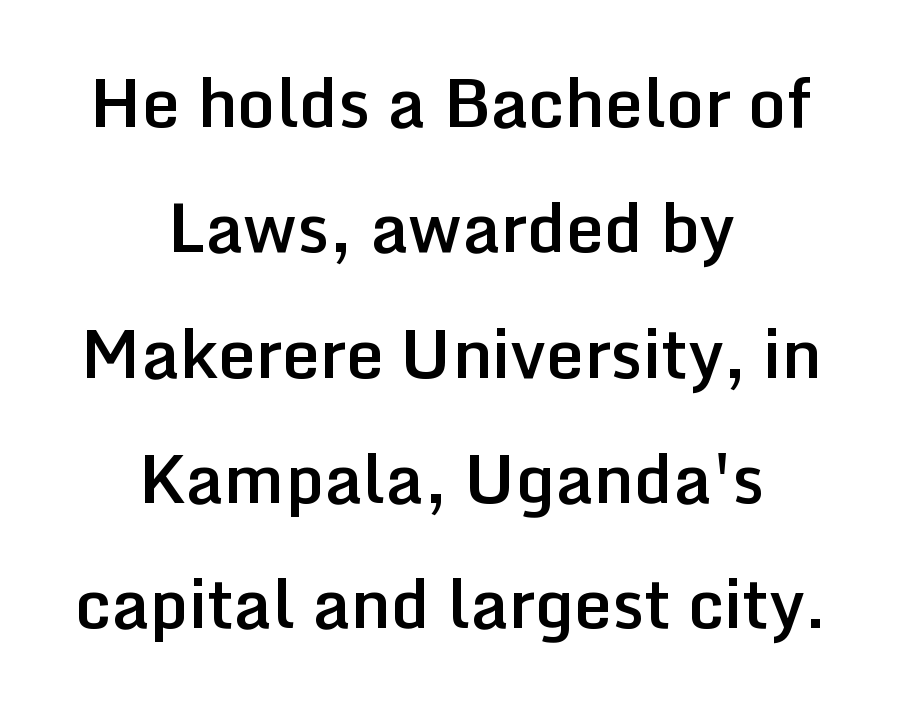
Q: Is the text bold? A: Semi-bold.
Q: Is the text italic (slanted)? A: No, it is upright.
Q: Is the typeface a serif or a sans-serif typeface? A: Sans-serif.
Q: Is the text underlined? A: No.
Q: How is the paragraph aligned? A: Centered.
Q: Is the spacing between letters normal or unusually wide? A: Normal.
Q: Width (condensed, normal, or wide)? A: Normal.
Q: Stroke contrast? A: Low.
Q: x-height? A: Medium.
Q: Monospaced? A: No.
